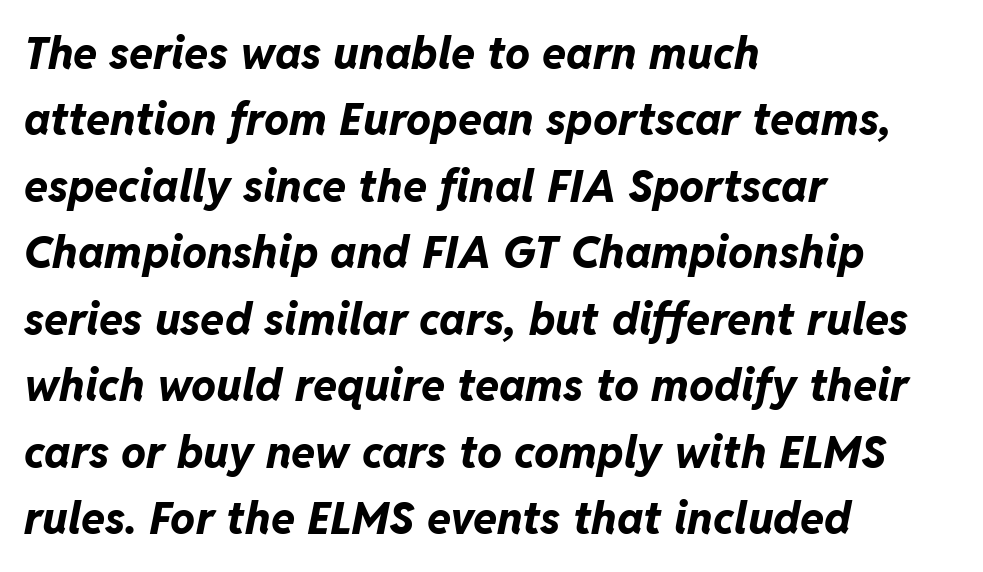
{"italic": "yes", "lean": "right", "slant_degrees": 11, "bold": "yes", "weight": "bold", "width": "normal", "stroke_contrast": "low", "x_height": "medium", "monospaced": "no", "underline": "no", "align": "left", "line_spacing": "normal", "line_spacing_ratio": 1.51, "letter_spacing": "normal", "letter_spacing_em": 0.0, "glyph_px": 44}
